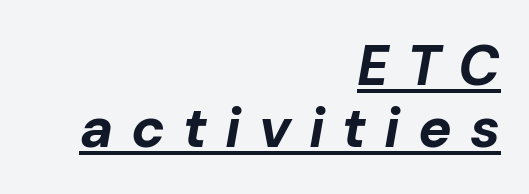
{"italic": "yes", "lean": "right", "slant_degrees": 10, "bold": "yes", "weight": "bold", "width": "normal", "stroke_contrast": "low", "x_height": "medium", "monospaced": "no", "underline": "yes", "align": "right", "line_spacing": "tight", "line_spacing_ratio": 1.1, "letter_spacing": "wide", "letter_spacing_em": 0.32, "glyph_px": 56}
